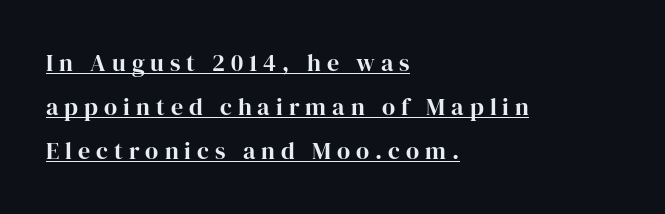
The image shows 24 px text type, upright; set left-aligned, line spacing 1.83x, unusually wide letter spacing (+0.25 em), underlined.
